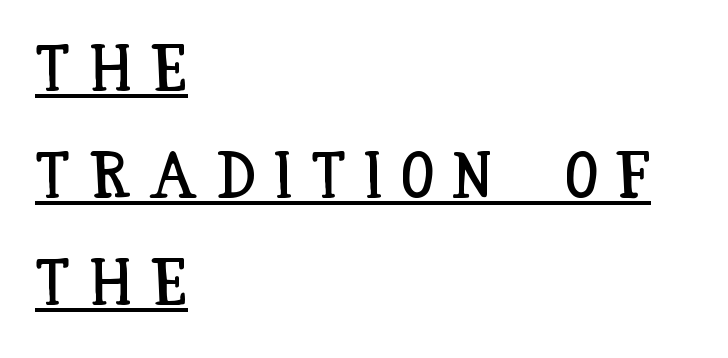
Students, note that the glyphs here are deliberately spaced far apart. Line beginnings align vertically; line endings do not. Normally led — the rows are evenly, conventionally spaced. Has an underline been added? It has. Italic: no, the glyphs are upright roman.
